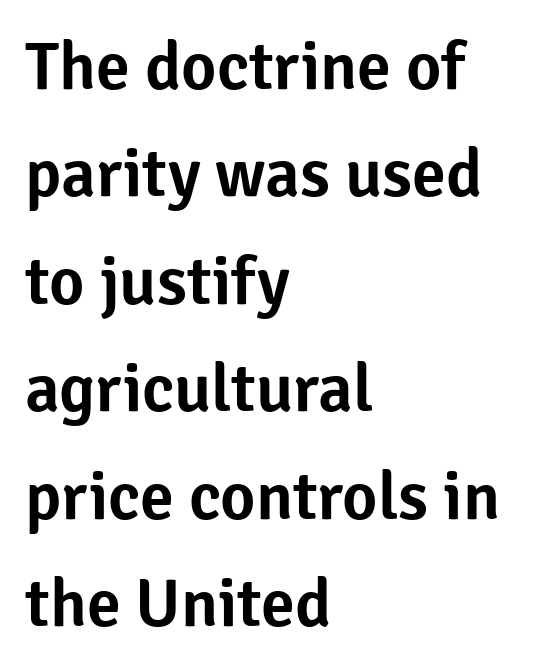
The image shows 68 px sans-serif type, upright; set left-aligned, normal line spacing (1.58x), normal letter spacing, not underlined; low stroke contrast and a medium x-height.
